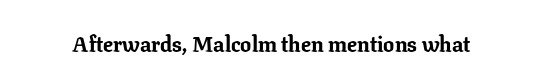
Q: Is the text bold? A: Yes.
Q: Is the text italic (slanted)? A: No, it is upright.
Q: Is the text underlined? A: No.
Q: Is the spacing between letters normal or unusually wide? A: Normal.
